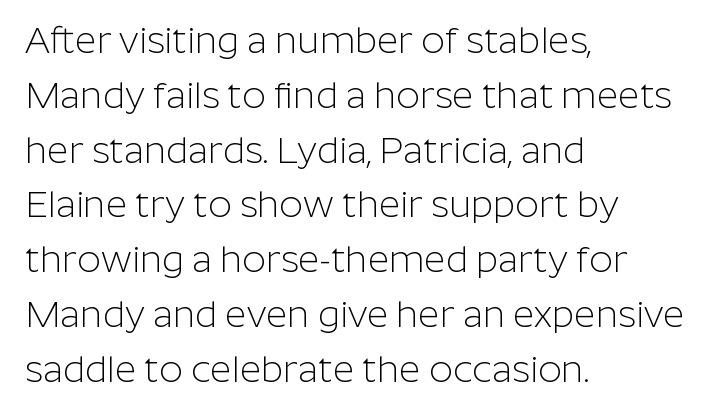
{"serif": "no", "italic": "no", "bold": "no", "weight": "light", "width": "normal", "stroke_contrast": "low", "x_height": "medium", "monospaced": "no", "underline": "no", "align": "left", "line_spacing": "normal", "line_spacing_ratio": 1.48, "letter_spacing": "normal", "letter_spacing_em": 0.0, "glyph_px": 37}
